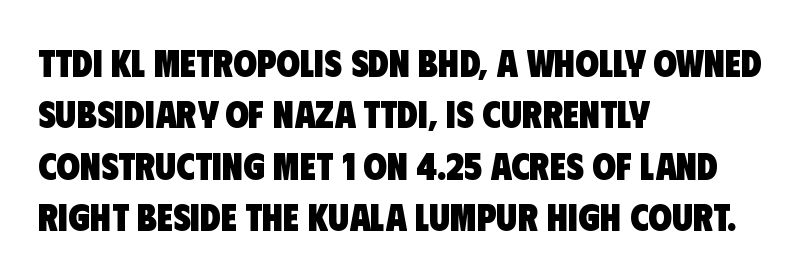
The image shows 38 px heavy, condensed sans-serif type; set left-aligned, normal line spacing (1.35x), normal letter spacing, not underlined; low stroke contrast and a large x-height.
